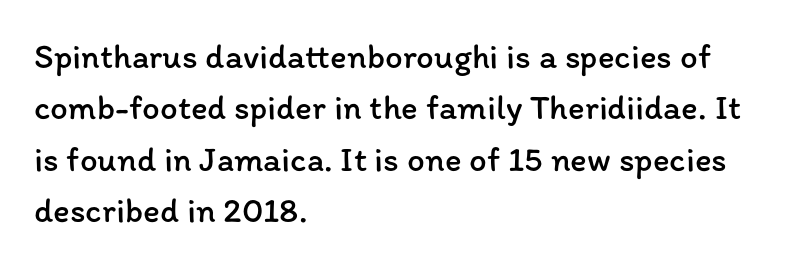
Looks like regular typesetting: each glyph gets only the width it needs. Whoever set this chose a conventional vertical rhythm. Reading down the block, your eye returns to a fixed left position each line. Honestly, there is no underline to notice here at all. The lettering stays uniformly vertical, giving the passage a roman look.
